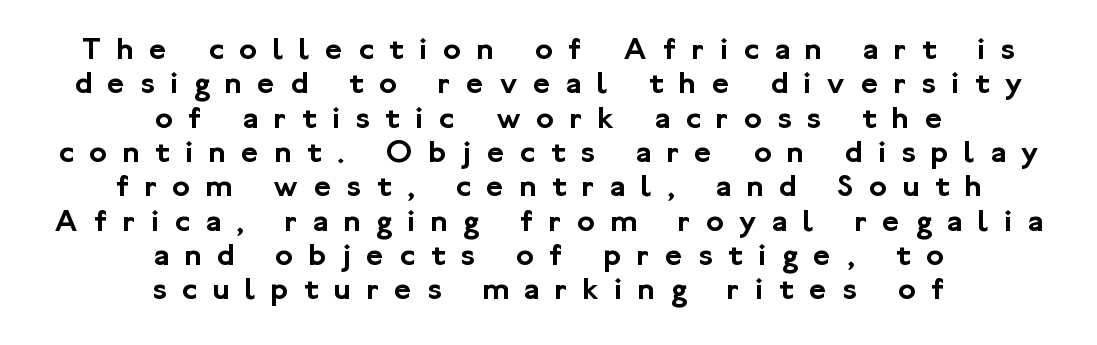
Where is the straight margin? There isn't one; the lines are centered. Think of a printed novel: that variable character pitch is what you see here. Short note: letters widely spaced. In terms of leading, this rendering errs on the cramped side.
